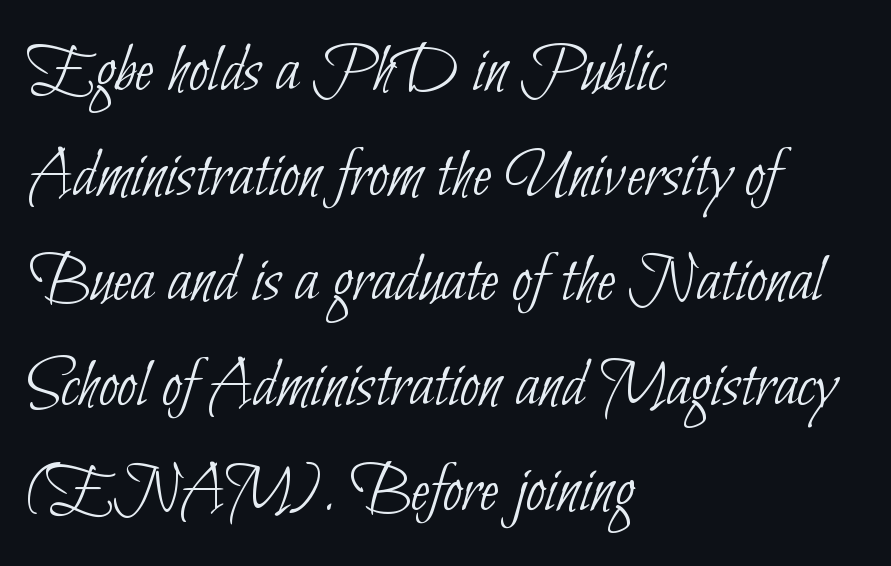
{"serif": "no", "bold": "no", "weight": "thin", "width": "condensed", "stroke_contrast": "low", "x_height": "small", "monospaced": "no", "underline": "no", "align": "left", "line_spacing": "normal", "line_spacing_ratio": 1.5, "letter_spacing": "normal", "letter_spacing_em": 0.0, "glyph_px": 70}
